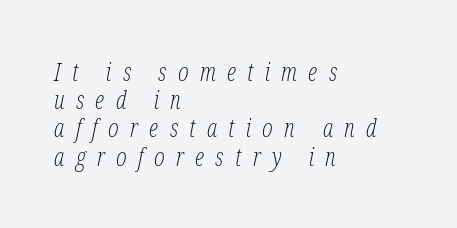
The image shows 25 px text type, italic (leaning right); set left-aligned, tight line spacing (1.13x), unusually wide letter spacing (+0.45 em), not underlined.
